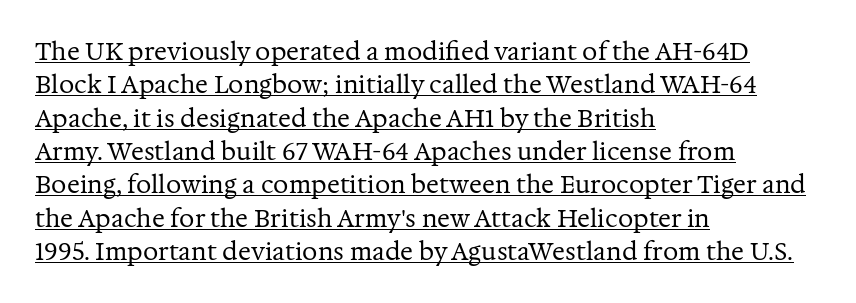
{"italic": "no", "bold": "no", "underline": "yes", "align": "left", "line_spacing": "normal", "line_spacing_ratio": 1.39, "letter_spacing": "normal", "letter_spacing_em": 0.0, "glyph_px": 24}
